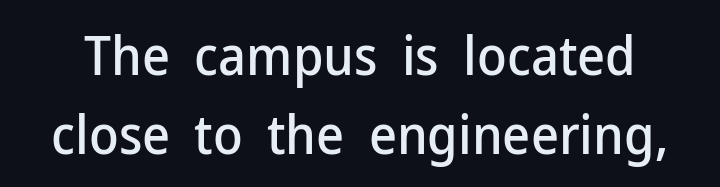
Q: Is the text italic (slanted)? A: No, it is upright.
Q: Is the typeface a serif or a sans-serif typeface? A: Sans-serif.
Q: Is the text underlined? A: No.
Q: Is the spacing between letters normal or unusually wide? A: Normal.
Q: Is the spacing between lines tight, normal or loose? A: Normal.
Q: Width (condensed, normal, or wide)? A: Normal.
Q: Stroke contrast? A: Low.
Q: x-height? A: Medium.
Q: Monospaced? A: No.
